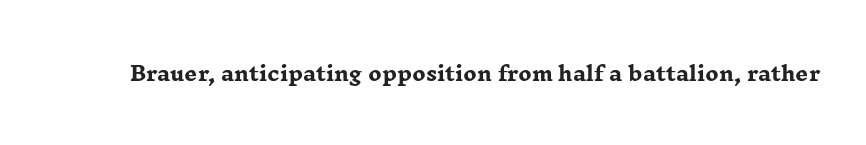
{"italic": "no", "bold": "yes", "underline": "no", "letter_spacing": "normal", "letter_spacing_em": 0.0, "glyph_px": 20}
